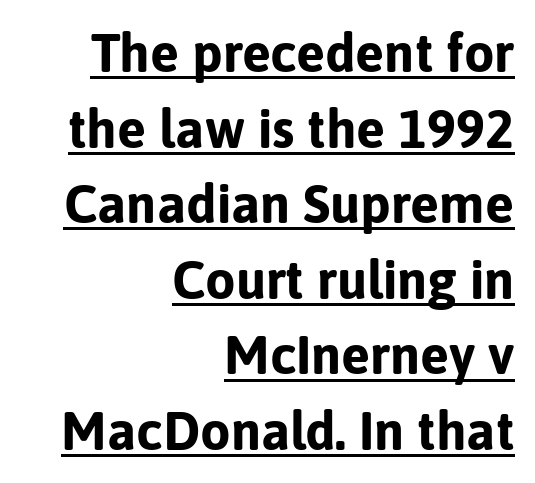
The image shows 54 px bold sans-serif type, upright; set right-aligned, normal line spacing (1.4x), normal letter spacing, underlined; low stroke contrast and a medium x-height.
